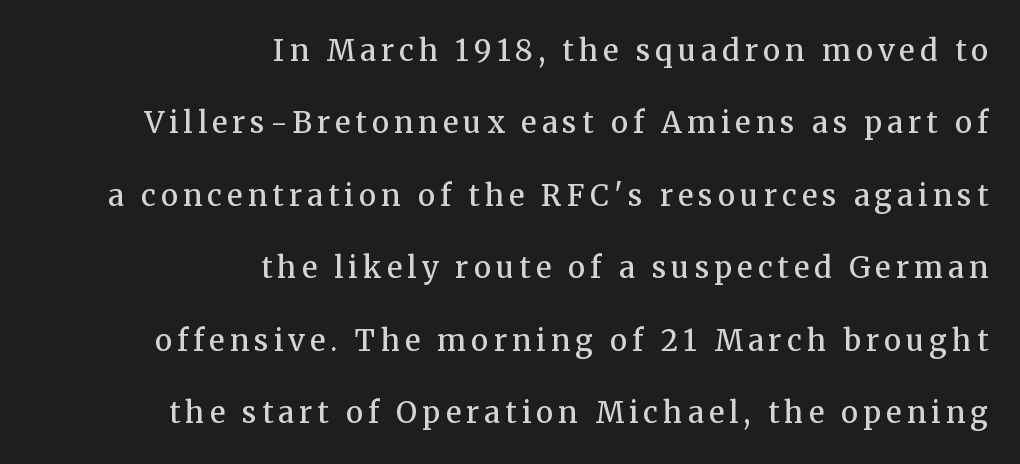
Q: Is the text bold? A: Semi-bold.
Q: Is the text italic (slanted)? A: No, it is upright.
Q: Is the typeface a serif or a sans-serif typeface? A: Serif.
Q: Is the text underlined? A: No.
Q: How is the paragraph aligned? A: Right-aligned.
Q: Is the spacing between lines tight, normal or loose? A: Loose.
Q: Width (condensed, normal, or wide)? A: Normal.
Q: Stroke contrast? A: Medium.
Q: x-height? A: Medium.
Q: Monospaced? A: No.
